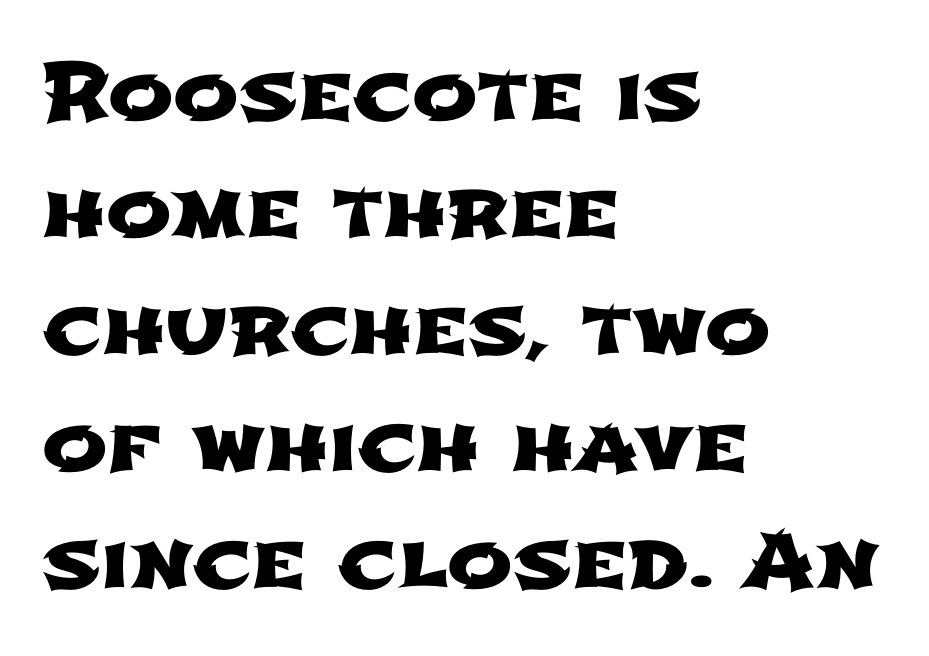
{"serif": "no", "width": "wide", "stroke_contrast": "low", "x_height": "medium", "monospaced": "no", "underline": "no", "align": "left", "line_spacing": "normal", "line_spacing_ratio": 1.5, "letter_spacing": "normal", "letter_spacing_em": 0.0, "glyph_px": 78}
